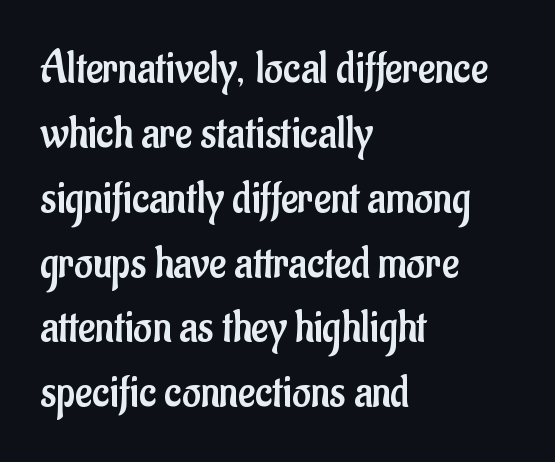
Q: Is the text bold? A: No.
Q: Is the text italic (slanted)? A: No, it is upright.
Q: Is the typeface a serif or a sans-serif typeface? A: Sans-serif.
Q: Is the text underlined? A: No.
Q: How is the paragraph aligned? A: Left-aligned.
Q: Is the spacing between letters normal or unusually wide? A: Normal.
Q: Is the spacing between lines tight, normal or loose? A: Normal.
Q: Width (condensed, normal, or wide)? A: Condensed.
Q: Stroke contrast? A: Low.
Q: x-height? A: Small.
Q: Monospaced? A: No.
